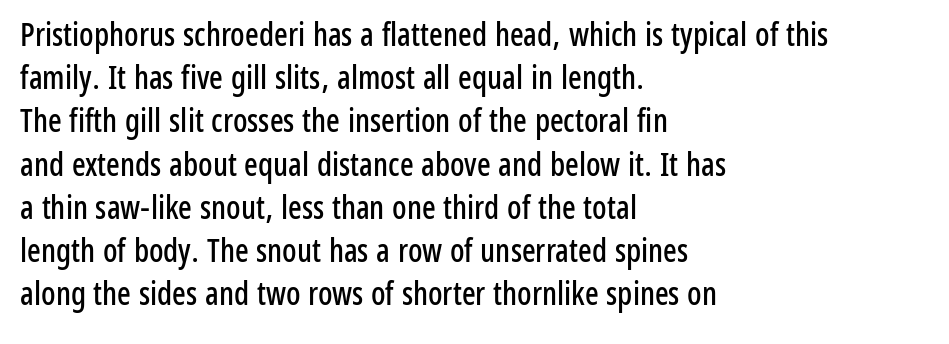
The type is set solid horizontally, with unmodified tracking. Summary of vertical rhythm: regular, with standard interline spacing. The rendering uses natural spacing where letterforms have individual widths. These lines are composed in type without serifs. Clear beneath every line of the passage. The compositor pushed each line to the left boundary.
